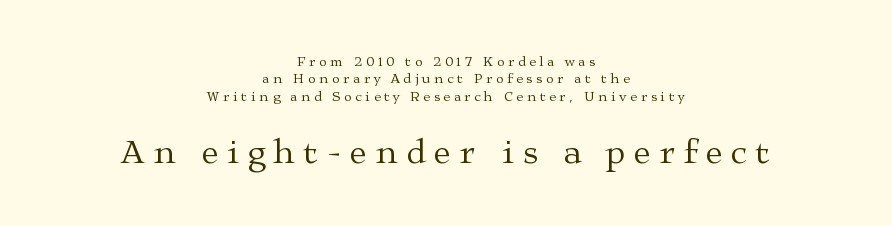
The image shows 34 px regular-weight, wide serif type, upright; set centered, normal line spacing (1.25x), unusually wide letter spacing (+0.25 em), not underlined; the second (bottom) block is 2.43x larger; medium stroke contrast and a medium x-height.
